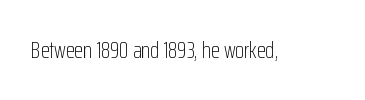
The type is set solid horizontally, with unmodified tracking. Words float on clear page, feet unadorned. A quiet, ordinary-to-light weight characterises the typeface. The type sits square on the baseline with zero lean.
